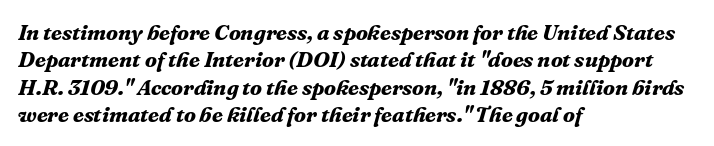
Q: Is the text bold? A: Yes.
Q: Is the text italic (slanted)? A: Yes, it leans right by about 16 degrees.
Q: Is the text underlined? A: No.
Q: How is the paragraph aligned? A: Left-aligned.
Q: Is the spacing between letters normal or unusually wide? A: Normal.
